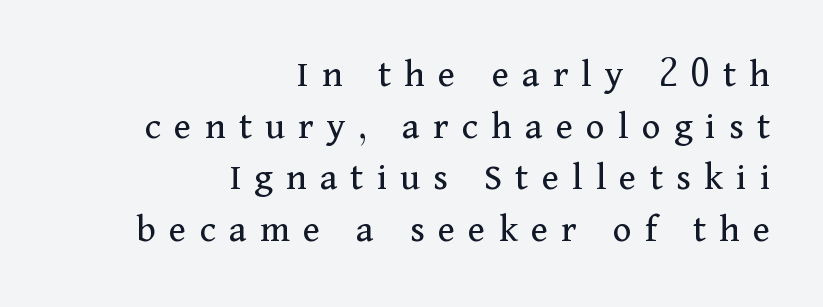
Old-style or modern, the face here clearly has serifs. This rendering features lettering with no underline. No chunkiness to these letters — they're not bold. What stands out about the letter spacing? Its width — letters are far apart.
